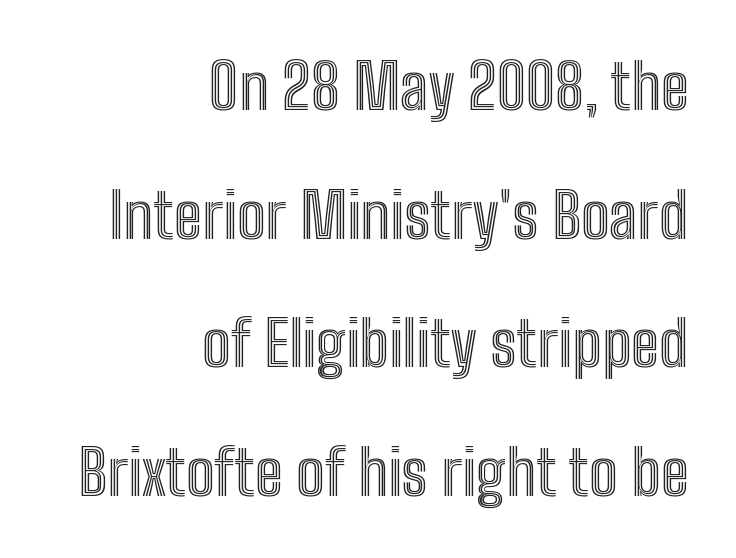
The lines are spread far apart with generous leading. This sample has the flowing, uneven cadence of proportional lettering. Typeset ragged left — the right edge is the straight one. In terms of letterspacing, this is plain default setting. Just letters on the line, the space beneath them empty.
